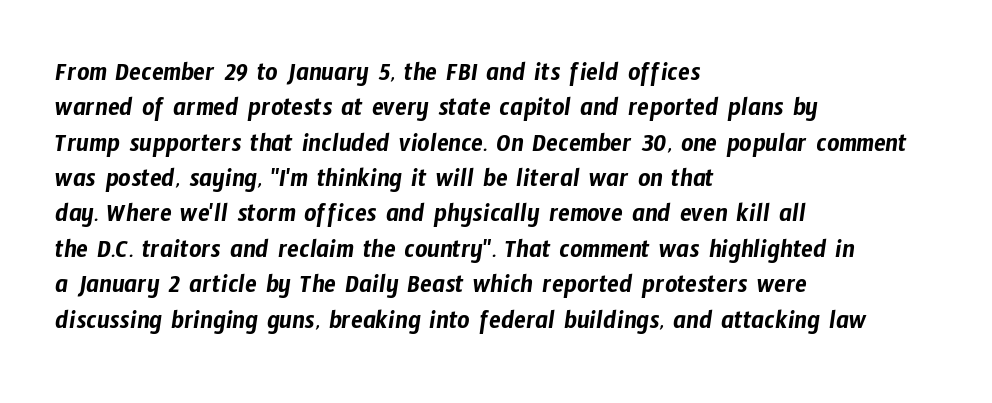
{"underline": "no", "align": "left", "line_spacing": "normal", "line_spacing_ratio": 1.31, "letter_spacing": "normal", "letter_spacing_em": 0.0, "glyph_px": 27}
